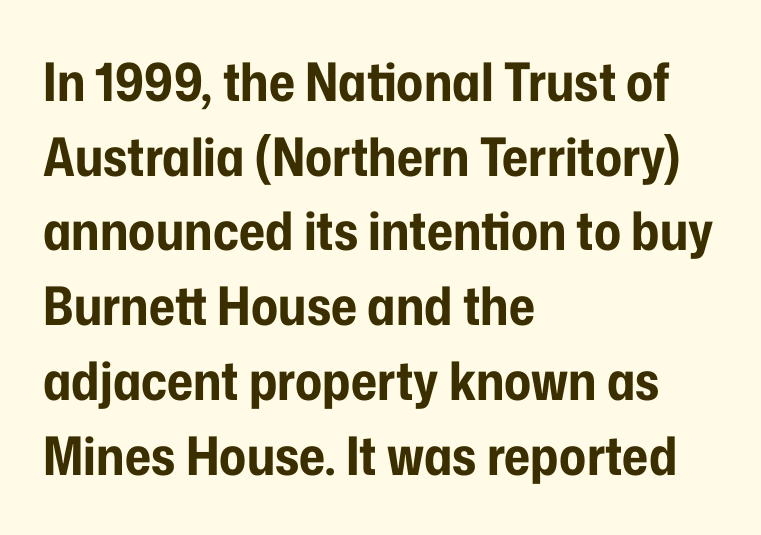
{"serif": "no", "italic": "no", "bold": "yes", "weight": "bold", "width": "condensed", "stroke_contrast": "low", "x_height": "medium", "monospaced": "no", "underline": "no", "align": "left", "line_spacing": "normal", "line_spacing_ratio": 1.41, "letter_spacing": "normal", "letter_spacing_em": 0.0, "glyph_px": 53}
